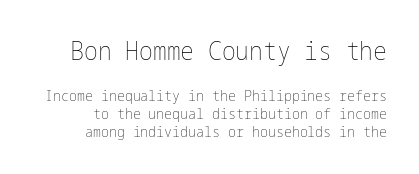
Ink coverage per letter is moderate at most. Rule under the text: the space is simply empty. This sample uses plain, unmodified letter spacing. Between these two stacked blocks, the higher one wins on size. Designer's note — italics off, roman on.
